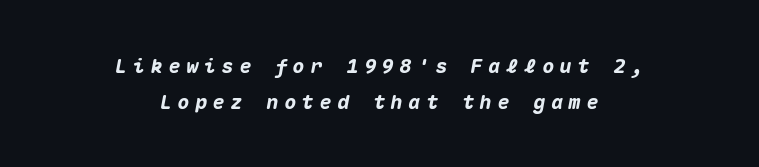
Q: Is the text bold? A: Yes.
Q: Is the text italic (slanted)? A: Yes, it leans right by about 10 degrees.
Q: Is the text underlined? A: No.
Q: How is the paragraph aligned? A: Centered.
Q: Is the spacing between letters normal or unusually wide? A: Unusually wide.
